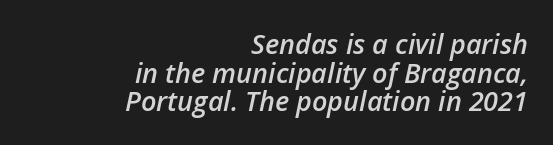
The image shows 27 px text type, italic (leaning right); set right-aligned, tight line spacing (1.06x), normal letter spacing, not underlined.
